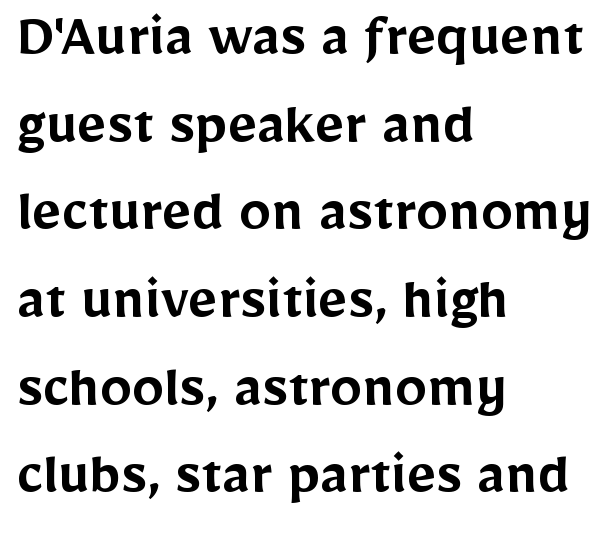
Q: Is the text bold? A: Semi-bold.
Q: Is the text italic (slanted)? A: No, it is upright.
Q: Is the typeface a serif or a sans-serif typeface? A: Sans-serif.
Q: Is the text underlined? A: No.
Q: How is the paragraph aligned? A: Left-aligned.
Q: Is the spacing between letters normal or unusually wide? A: Normal.
Q: Is the spacing between lines tight, normal or loose? A: Normal.
Q: Width (condensed, normal, or wide)? A: Normal.
Q: Stroke contrast? A: Low.
Q: x-height? A: Medium.
Q: Monospaced? A: No.
